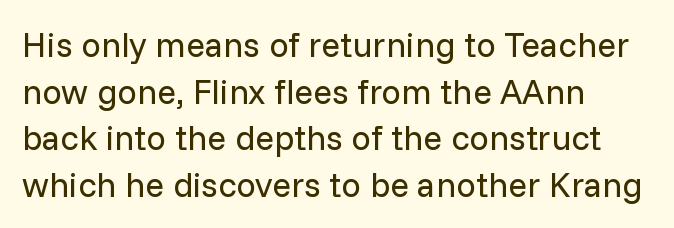
Q: Is the text bold? A: No.
Q: Is the text italic (slanted)? A: No, it is upright.
Q: Is the typeface a serif or a sans-serif typeface? A: Sans-serif.
Q: Is the text underlined? A: No.
Q: How is the paragraph aligned? A: Left-aligned.
Q: Is the spacing between letters normal or unusually wide? A: Normal.
Q: Is the spacing between lines tight, normal or loose? A: Normal.
Q: Width (condensed, normal, or wide)? A: Normal.
Q: Stroke contrast? A: Low.
Q: x-height? A: Medium.
Q: Monospaced? A: No.
